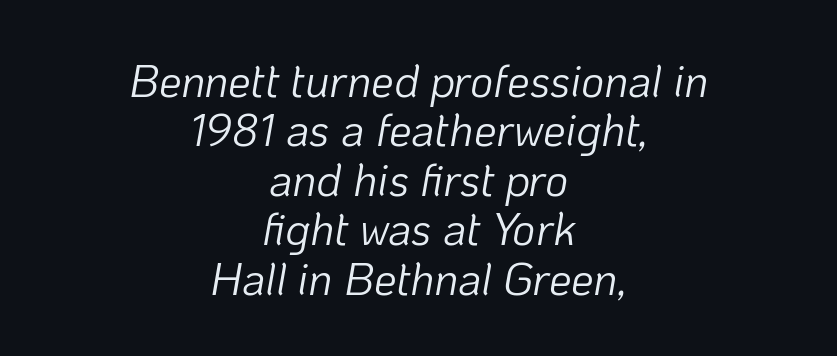
Descender tails drop into unmarked territory. One glance says dense: line gaps are narrower than usual. Looks like regular typesetting: each glyph gets only the width it needs. In terms of letterspacing, this is plain default setting.
